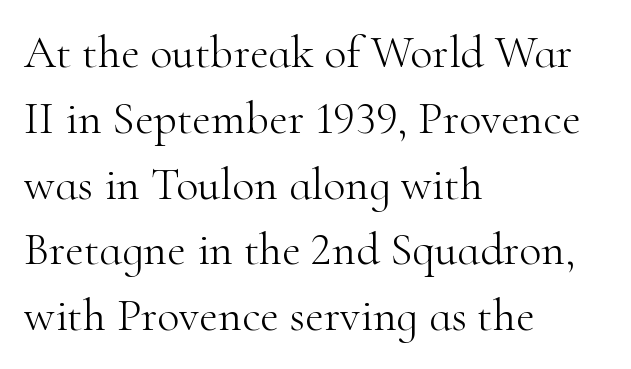
The image shows 46 px light serif type, upright; set left-aligned, normal line spacing (1.43x), normal letter spacing, not underlined; high stroke contrast and a small x-height.
